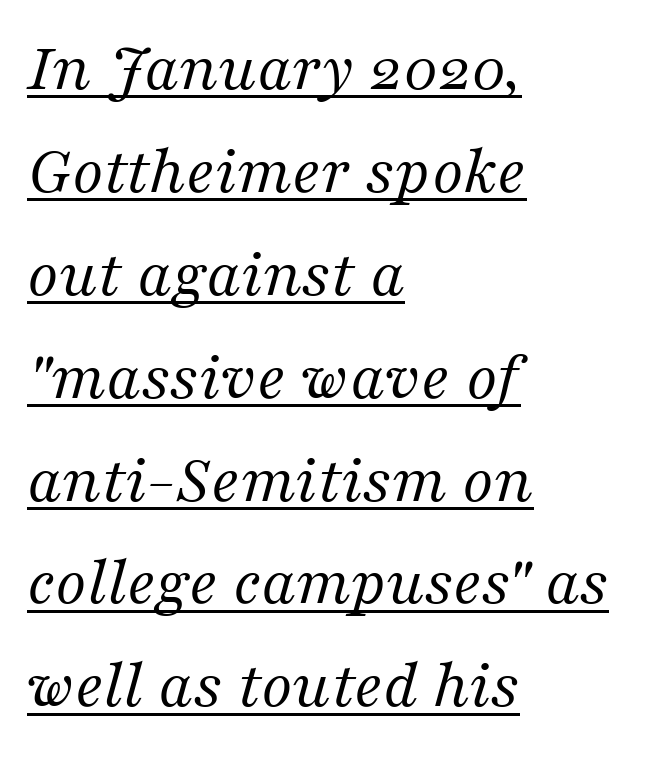
The image shows 70 px regular-weight serif type, italic (leaning right); set left-aligned, normal line spacing (1.47x), normal letter spacing, underlined; medium stroke contrast and a medium x-height.
